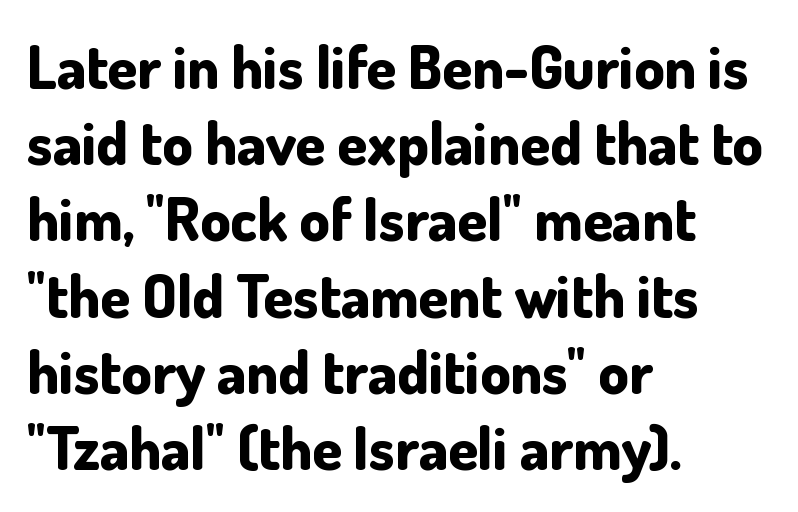
The image shows 60 px bold sans-serif type, upright; set left-aligned, normal line spacing (1.27x), normal letter spacing, not underlined; low stroke contrast and a small x-height.
